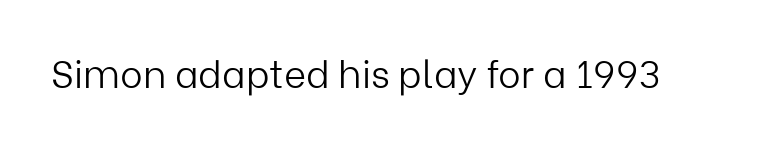
Heft: none added — not bold. Spacing between characters is what you'd get straight out of the box. In terms of letterform style, serifs are entirely absent. Bare-footed words on every line. The rendering uses natural spacing where letterforms have individual widths.
